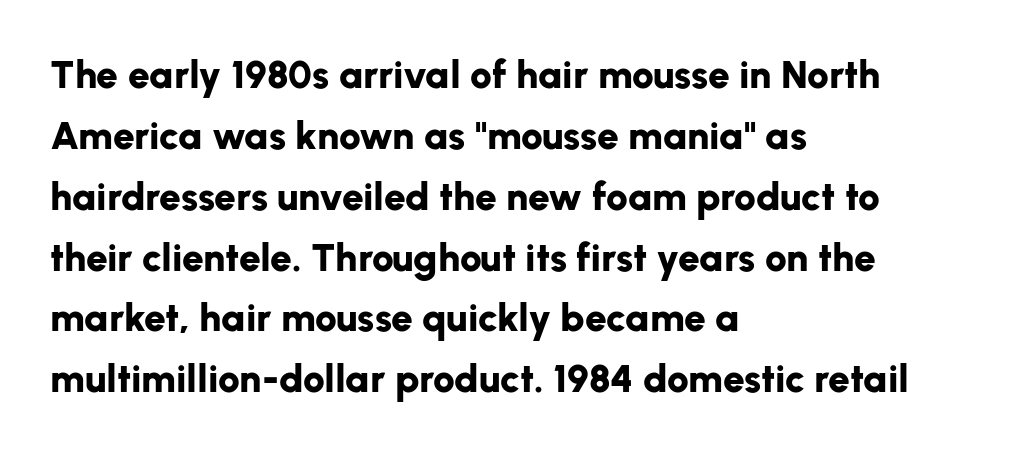
{"serif": "no", "italic": "no", "bold": "yes", "weight": "bold", "width": "normal", "stroke_contrast": "low", "x_height": "medium", "monospaced": "no", "underline": "no", "align": "left", "line_spacing": "normal", "line_spacing_ratio": 1.56, "letter_spacing": "normal", "letter_spacing_em": 0.0, "glyph_px": 39}
